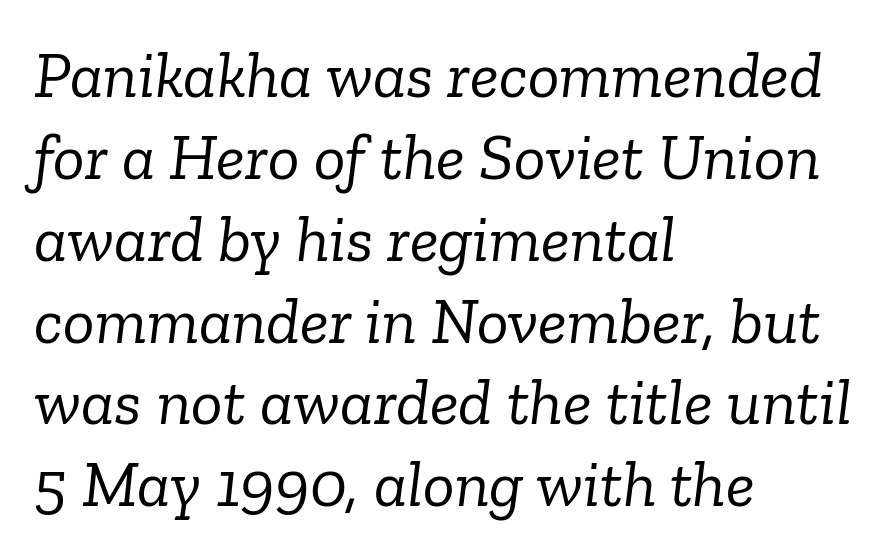
{"serif": "yes", "italic": "yes", "lean": "right", "slant_degrees": 6, "bold": "no", "weight": "light", "width": "normal", "stroke_contrast": "low", "x_height": "medium", "monospaced": "no", "underline": "no", "align": "left", "line_spacing_ratio": 1.24, "letter_spacing": "normal", "letter_spacing_em": 0.0, "glyph_px": 66}
